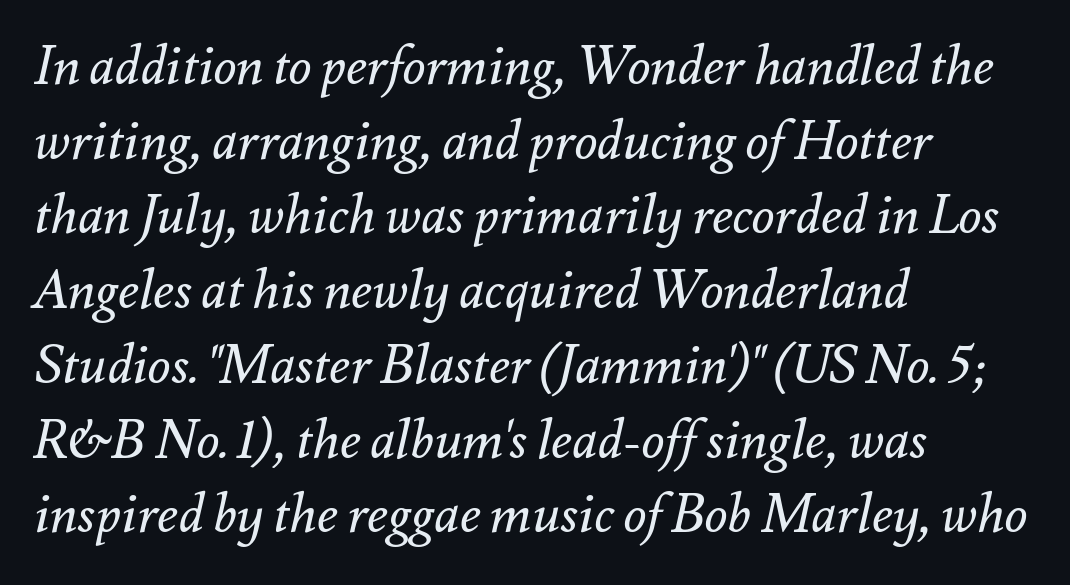
Underlining? Definitely not there. One glance says typical: line gaps are just what's usual. The letters advance in unequal steps, a hallmark of proportional type. Nobody touched the tracking dial on this one. The lines are quadded left. Italic? Definitely — the glyphs are oblique.
